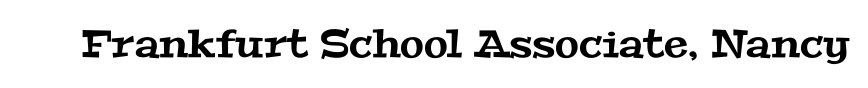
Are there feet on the stems? There are — it's a serif. Between one letter and the next there's only the usual sliver of space. Beneath every word, the page is bare. The rendering uses natural spacing where letterforms have individual widths.
